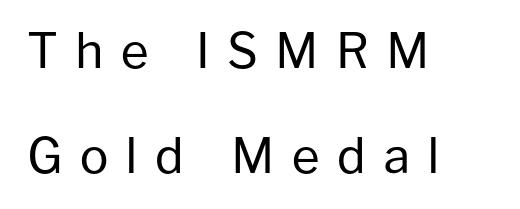
The image shows 48 px regular-weight sans-serif type, upright; set left-aligned, loose line spacing (2.19x), unusually wide letter spacing (+0.36 em), not underlined; low stroke contrast and a medium x-height.
